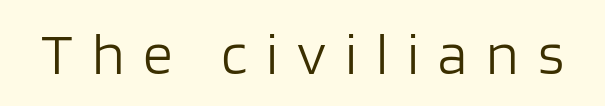
Q: Is the text bold? A: No.
Q: Is the text italic (slanted)? A: No, it is upright.
Q: Is the typeface a serif or a sans-serif typeface? A: Sans-serif.
Q: Is the text underlined? A: No.
Q: Is the spacing between letters normal or unusually wide? A: Unusually wide.
Q: Width (condensed, normal, or wide)? A: Normal.
Q: Stroke contrast? A: Low.
Q: x-height? A: Large.
Q: Monospaced? A: No.
